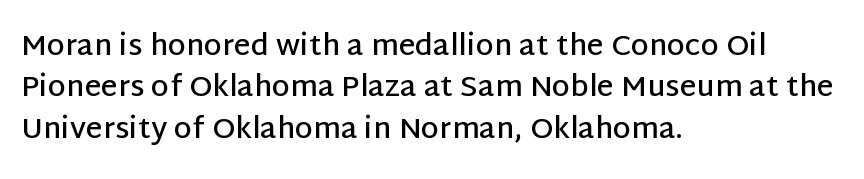
{"serif": "no", "italic": "no", "bold": "semi", "weight": "semibold", "width": "normal", "stroke_contrast": "low", "x_height": "large", "monospaced": "no", "underline": "no", "align": "left", "line_spacing": "normal", "line_spacing_ratio": 1.43, "letter_spacing": "normal", "letter_spacing_em": 0.0, "glyph_px": 29}
